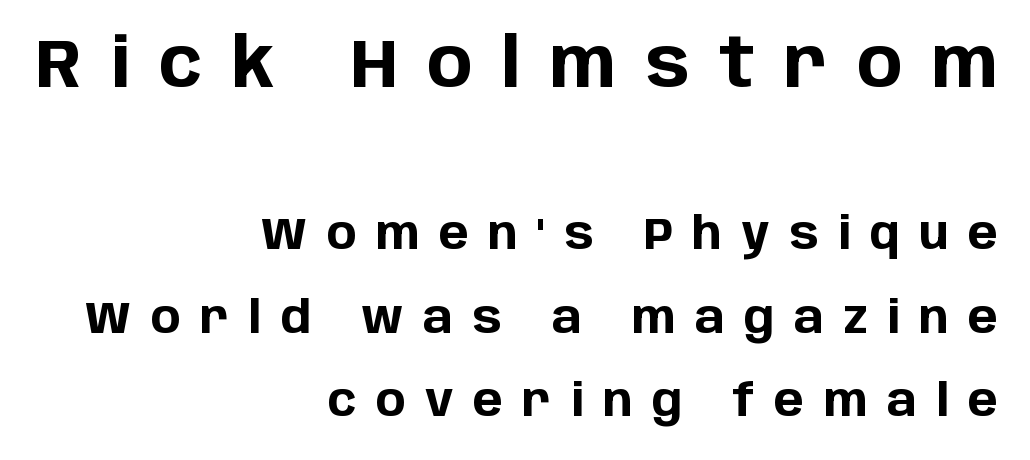
The image shows 68 px bold sans-serif type, upright; set right-aligned, line spacing 1.86x, unusually wide letter spacing (+0.43 em), not underlined; the first (top) block is 1.51x larger; low stroke contrast and a large x-height.
